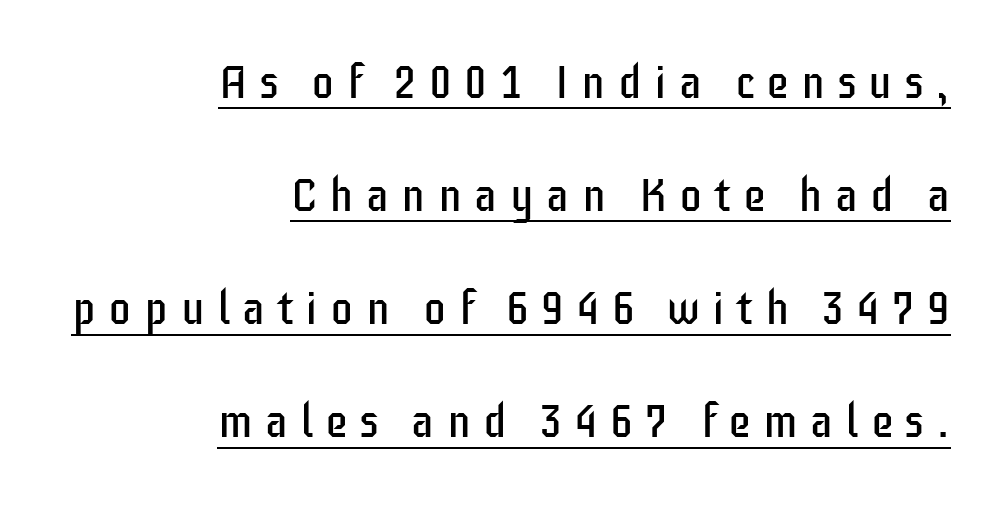
The image shows 46 px regular-weight, condensed sans-serif type, upright; set right-aligned, loose line spacing (2.46x), unusually wide letter spacing (+0.27 em), underlined; low stroke contrast and a large x-height.
